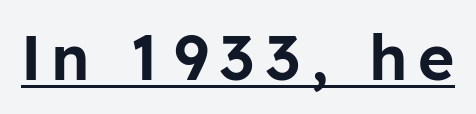
The image shows 62 px sans-serif type, upright; set underlined; low stroke contrast and a medium x-height.
